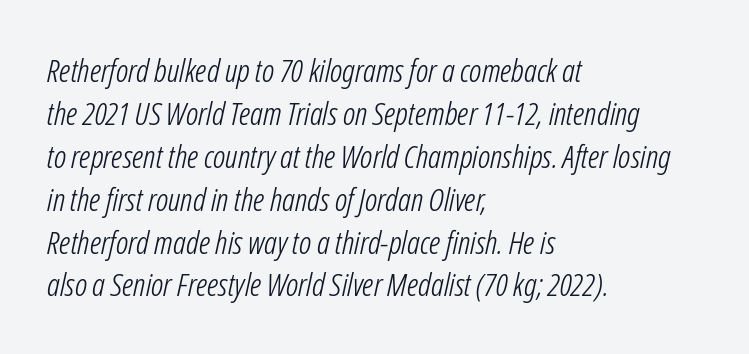
Q: Is the text bold? A: No.
Q: Is the text italic (slanted)? A: Yes, it leans right by about 12 degrees.
Q: Is the text underlined? A: No.
Q: How is the paragraph aligned? A: Left-aligned.
Q: Is the spacing between letters normal or unusually wide? A: Normal.
Q: Is the spacing between lines tight, normal or loose? A: Normal.
Q: Width (condensed, normal, or wide)? A: Condensed.
Q: Stroke contrast? A: Low.
Q: x-height? A: Medium.
Q: Monospaced? A: No.
